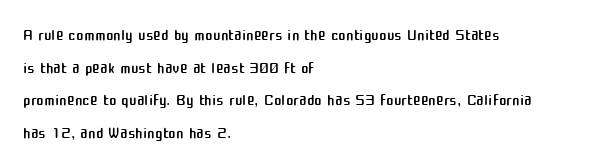
The image shows 23 px text type, upright; set left-aligned, normal line spacing (1.42x), normal letter spacing, not underlined.
